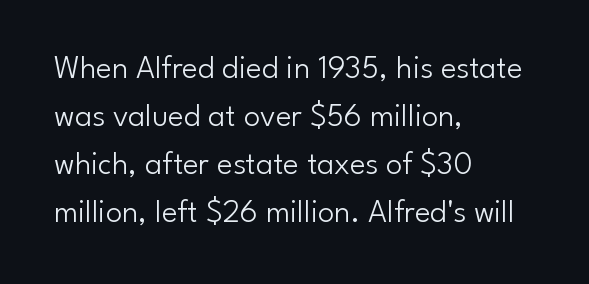
{"serif": "no", "italic": "no", "bold": "no", "weight": "light", "width": "normal", "stroke_contrast": "low", "x_height": "small", "monospaced": "no", "underline": "no", "align": "left", "line_spacing": "normal", "line_spacing_ratio": 1.45, "letter_spacing": "normal", "letter_spacing_em": 0.0, "glyph_px": 33}
